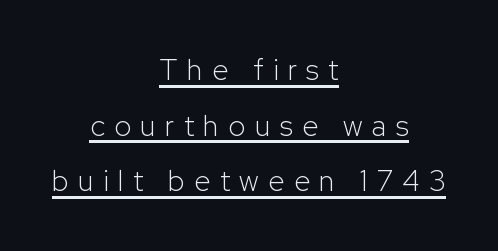
The image shows 29 px light sans-serif type, upright; set centered, loose line spacing (1.92x), unusually wide letter spacing (+0.33 em), underlined; low stroke contrast and a medium x-height.
